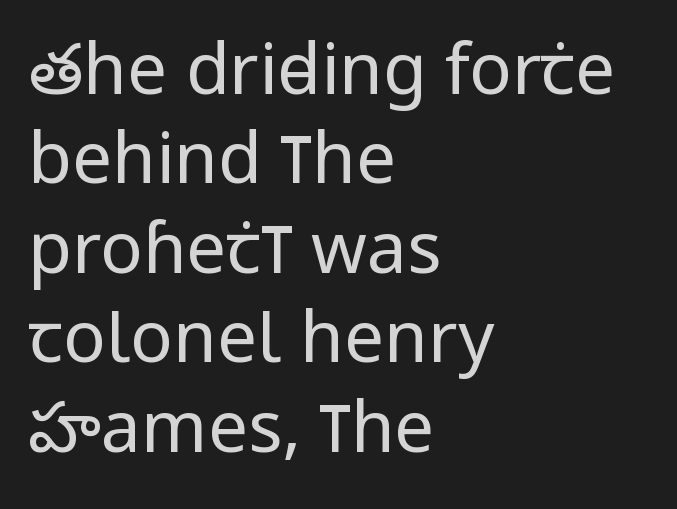
Standard letterfit; no display-style spreading of the glyphs. Weight: not bold — regular or lighter. The space between consecutive lines is moderate. The specimen reads as upright at a glance.
